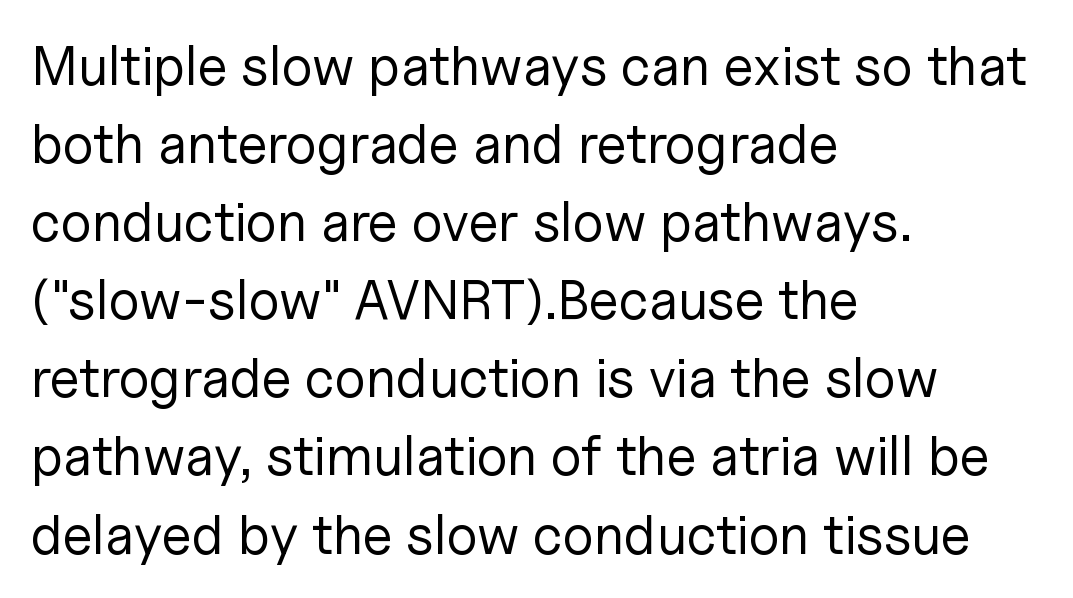
The image shows 55 px regular-weight sans-serif type, upright; set left-aligned, normal line spacing (1.42x), normal letter spacing, not underlined; low stroke contrast and a medium x-height.
